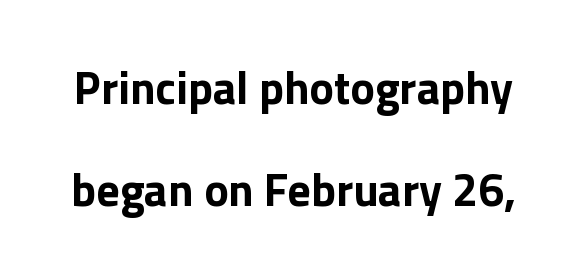
{"serif": "no", "italic": "no", "bold": "yes", "weight": "bold", "width": "normal", "x_height": "medium", "monospaced": "no", "underline": "no", "line_spacing": "loose", "line_spacing_ratio": 2.21, "letter_spacing": "normal", "letter_spacing_em": 0.0, "glyph_px": 46}
